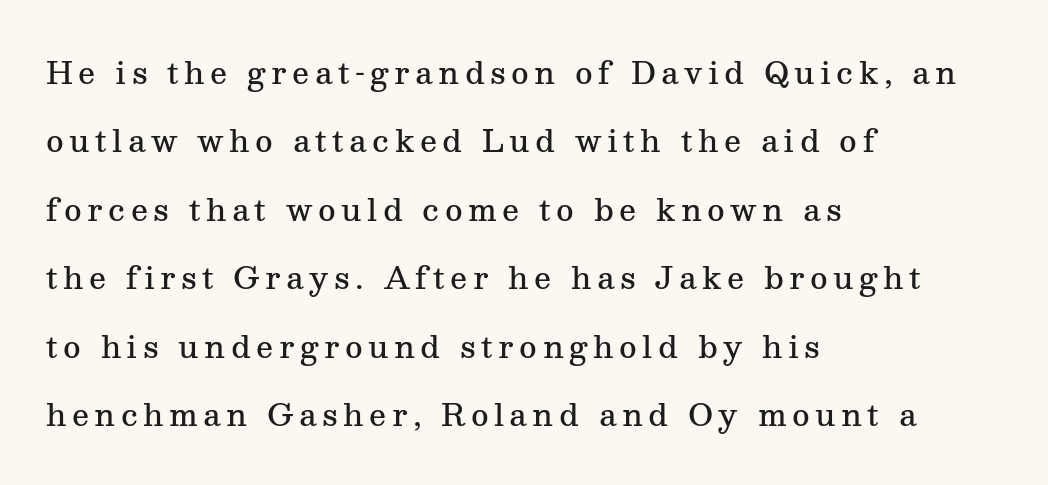
The letters carry serifs — small finishing strokes at the ends of their stems. Leftover space on each line is placed entirely after the last word. Note the varied advance widths — an 'i' is clearly narrower than an 'm'. Check under the words: just untouched page. Ascenders rise straight up at ninety degrees. In terms of leading, this rendering errs on the spacious side.
